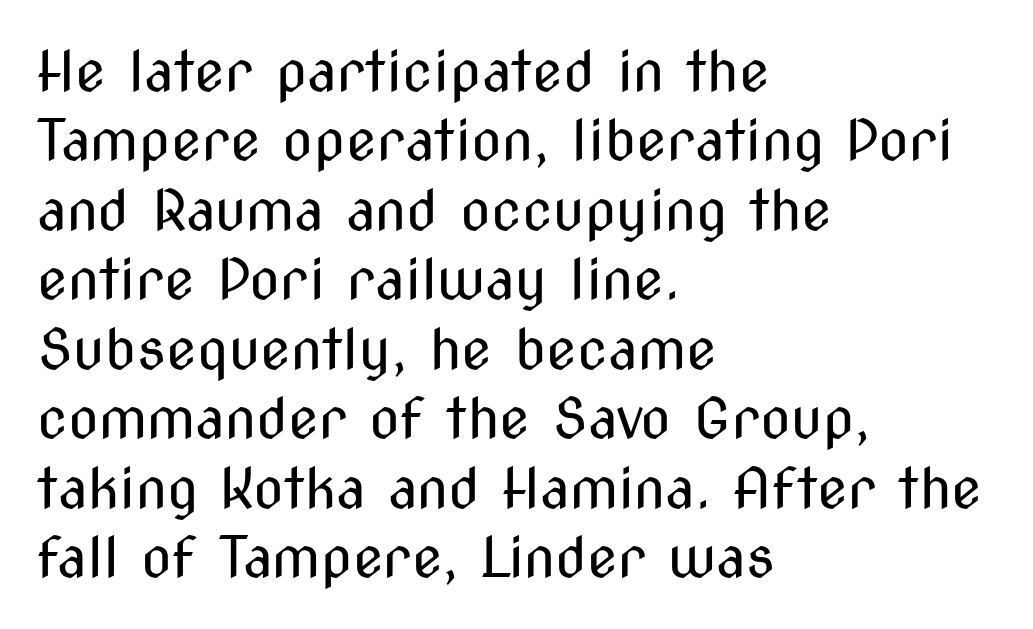
{"serif": "no", "italic": "no", "bold": "no", "weight": "regular", "width": "condensed", "stroke_contrast": "medium", "x_height": "medium", "monospaced": "no", "underline": "no", "align": "left", "line_spacing_ratio": 1.24, "letter_spacing": "normal", "letter_spacing_em": 0.0, "glyph_px": 56}
